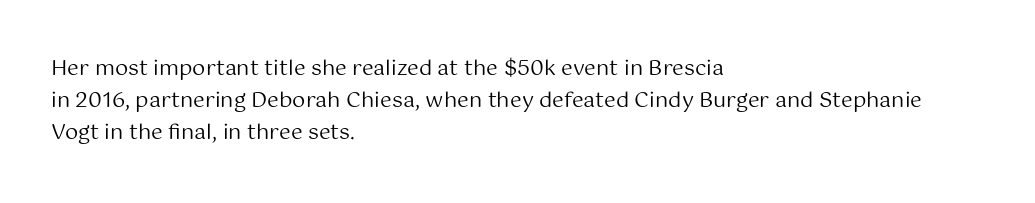
Is the block centered? No — it sits flush against the left margin. Honestly, the row spacing looks completely unremarkable. Check under the words: just untouched page. Ascenders rise straight up at ninety degrees. Nobody touched the tracking dial on this one.
